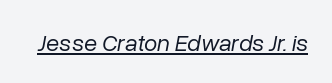
The image shows 24 px text type, italic (leaning right); set normal letter spacing, underlined.
